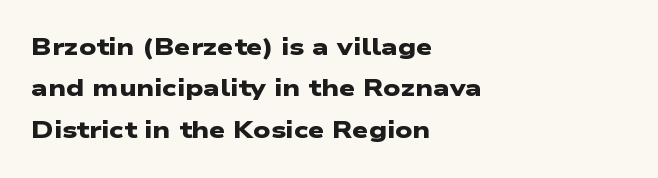
The image shows 23 px bold type; set left-aligned, line spacing 1.8x, normal letter spacing, not underlined.
